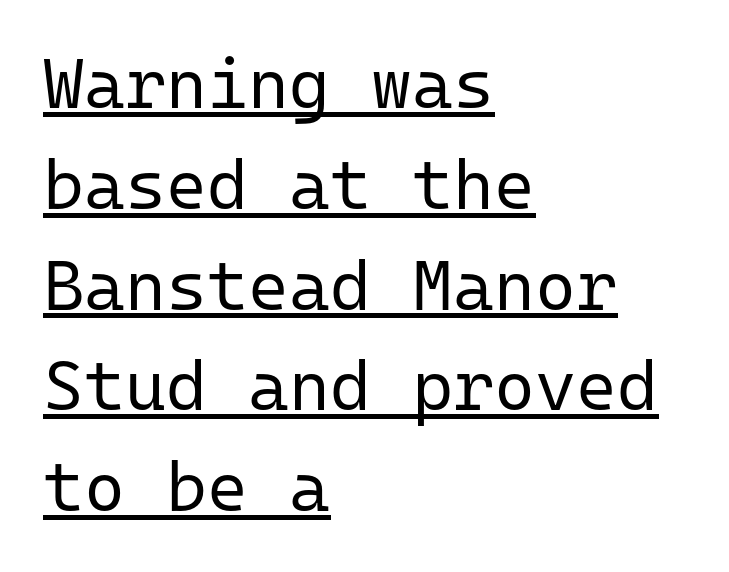
The image shows 70 px regular-weight sans-serif type, upright, monospaced; set left-aligned, normal line spacing (1.44x), normal letter spacing, underlined; low stroke contrast and a medium x-height.
